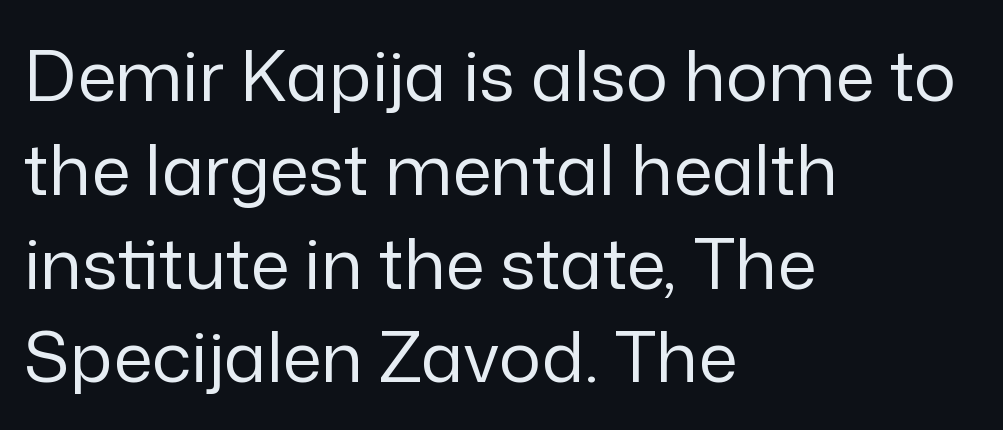
The image shows 70 px regular-weight sans-serif type, upright; set left-aligned, normal line spacing (1.34x), normal letter spacing, not underlined; low stroke contrast and a medium x-height.
